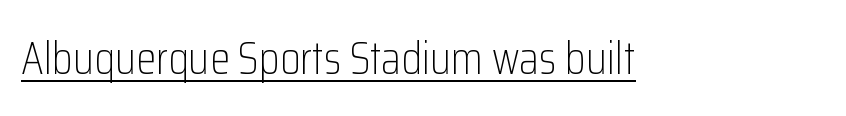
Q: Is the text bold? A: No.
Q: Is the text italic (slanted)? A: No, it is upright.
Q: Is the typeface a serif or a sans-serif typeface? A: Sans-serif.
Q: Is the text underlined? A: Yes.
Q: Is the spacing between letters normal or unusually wide? A: Normal.
Q: Width (condensed, normal, or wide)? A: Condensed.
Q: Stroke contrast? A: Low.
Q: x-height? A: Medium.
Q: Monospaced? A: No.
